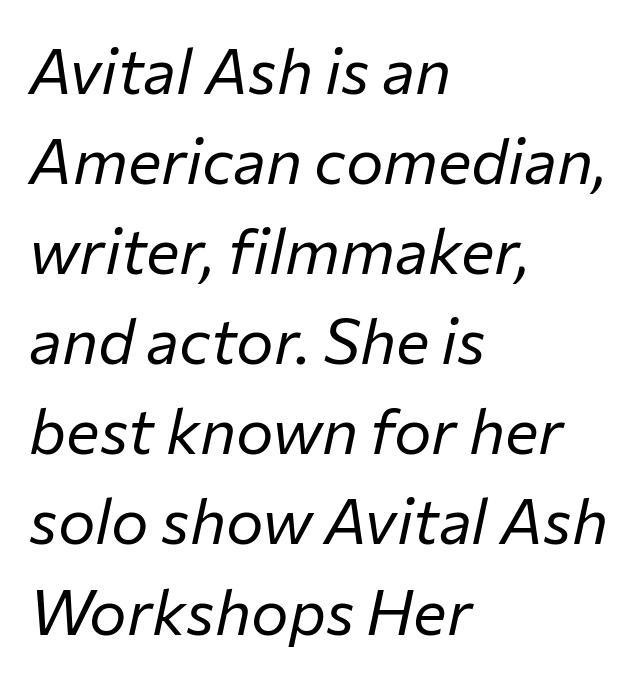
{"italic": "yes", "lean": "right", "slant_degrees": 12, "bold": "no", "weight": "regular", "width": "normal", "stroke_contrast": "low", "x_height": "medium", "monospaced": "no", "underline": "no", "align": "left", "line_spacing": "normal", "line_spacing_ratio": 1.43, "letter_spacing": "normal", "letter_spacing_em": 0.0, "glyph_px": 63}
